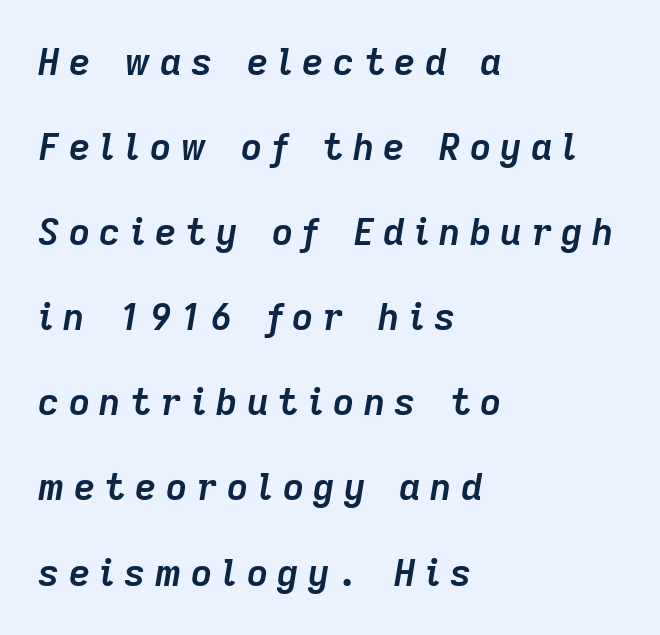
The image shows 37 px semibold type, italic (leaning right); set left-aligned, loose line spacing (2.3x), unusually wide letter spacing (+0.25 em), not underlined; low stroke contrast and a medium x-height.
